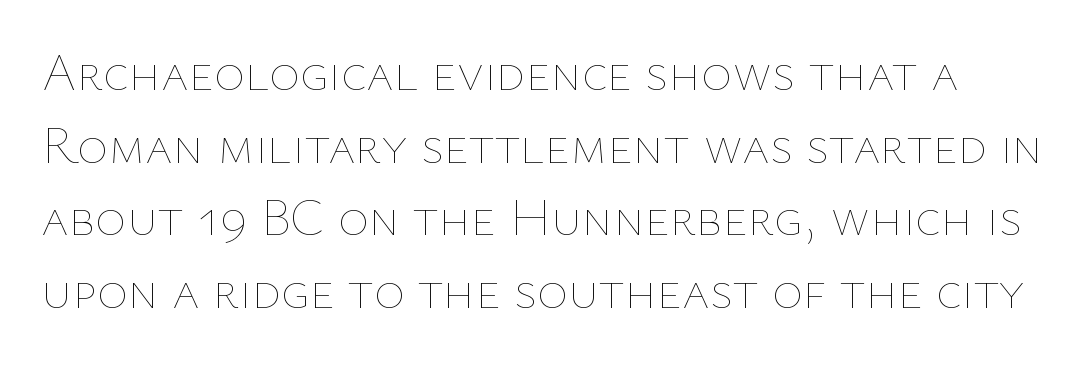
These lines sit exactly where default settings would place them. Default kerning and tracking; the words read as compact shapes. Think standard paragraph weight, or any step lighter than that. Honestly, there is no underline to notice here at all. The typography opts for an upright posture over an oblique one.
